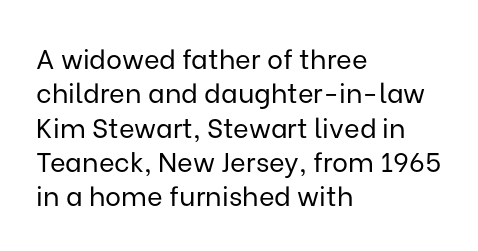
The letterforms sit at book weight or below. Honestly, the letter spacing is just normal — you wouldn't notice it. The type sits square on the baseline with zero lean. Unmarked baselines from the first word to the last. The text block is weighted toward the left margin, trailing off unevenly rightward. The designer left line spacing at the default.
